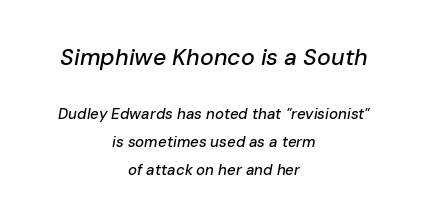
Honestly, there is no underline to notice here at all. There's an unmistakable incline to the writing here. Compare the two chunks: the upper has the greater cap height. Centered paragraph, ragged on both sides.
